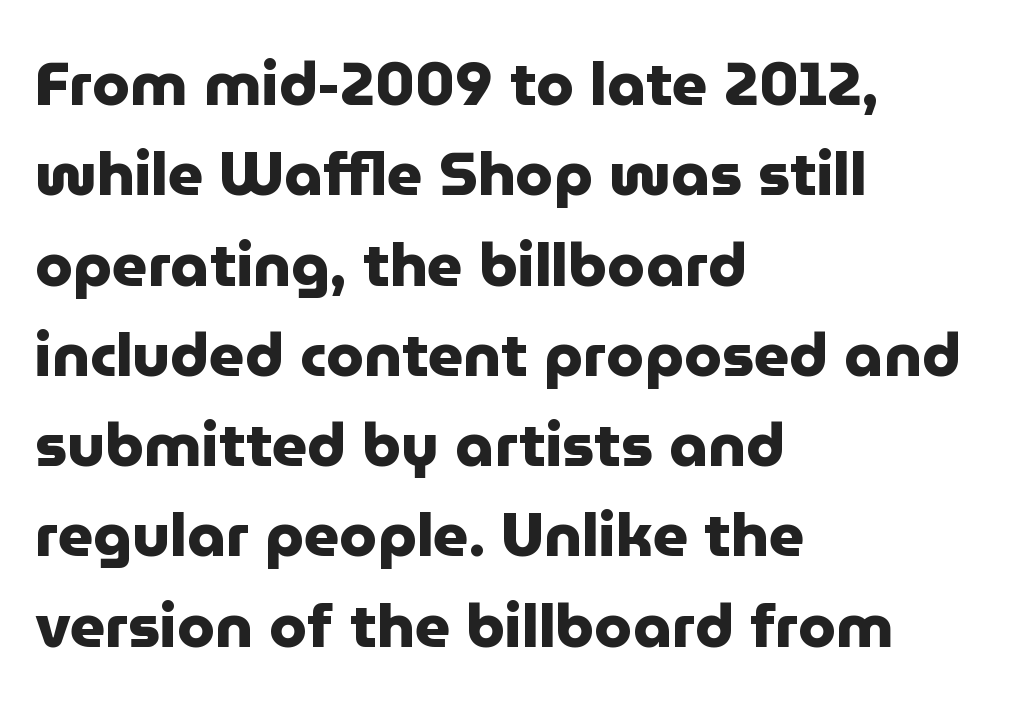
Q: Is the text bold? A: Yes.
Q: Is the text italic (slanted)? A: No, it is upright.
Q: Is the typeface a serif or a sans-serif typeface? A: Sans-serif.
Q: Is the text underlined? A: No.
Q: How is the paragraph aligned? A: Left-aligned.
Q: Is the spacing between letters normal or unusually wide? A: Normal.
Q: Is the spacing between lines tight, normal or loose? A: Normal.
Q: Width (condensed, normal, or wide)? A: Normal.
Q: Stroke contrast? A: Low.
Q: x-height? A: Medium.
Q: Monospaced? A: No.
